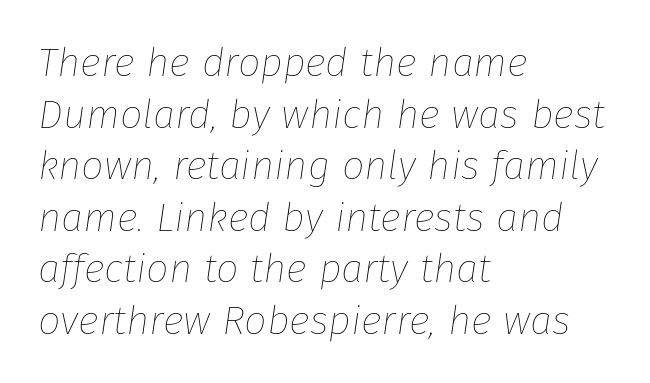
A typesetter would call this proportional, since set widths differ per character. What stands out about the letter spacing? Nothing — it is the standard amount. The font's italic variant was chosen for this text. Horizontal bands of white between lines are of average thickness. The strokes are not fattened; the text isn't bold. No word sits above an underline.
